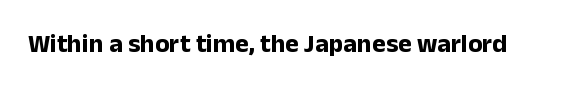
{"italic": "no", "bold": "yes", "underline": "no", "letter_spacing": "normal", "letter_spacing_em": 0.0, "glyph_px": 26}
